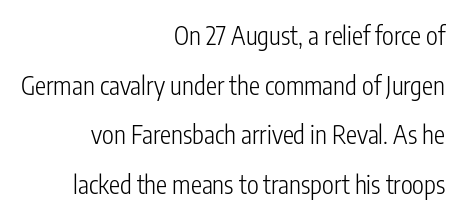
The paragraph shown leans on its right margin. Short note: letters normally spaced. Posture: straight, roman, zero tilt. The vertical gap from one line to the next is large.
